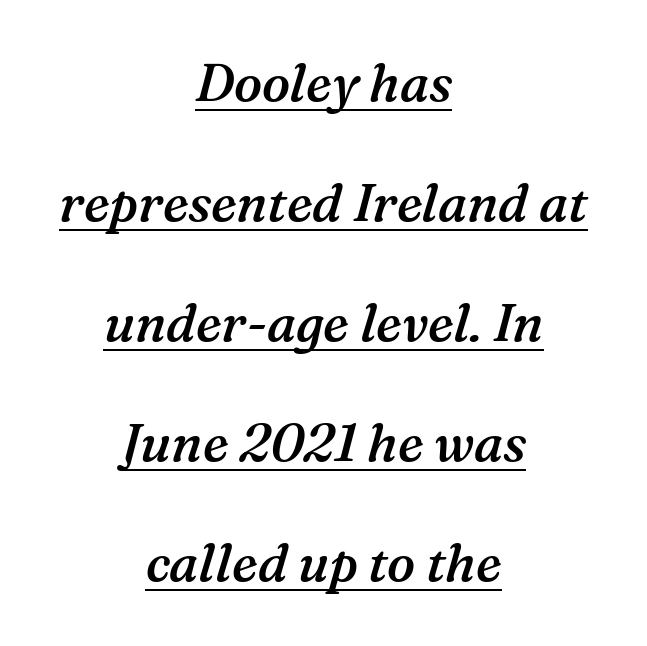
Rows of type keep a wide berth in the vertical direction. Character widths vary here, with narrow letters taking less room than wide ones. The type family on display is of the serif kind. Compared with an ordinary text face, these strokes are moderately heavier — a semibold. Italic? Definitely — the glyphs are oblique. Underlining? Definitely there.
